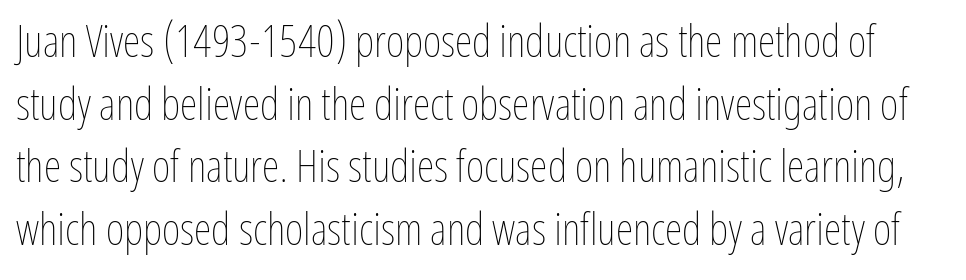
The image shows 45 px thin, condensed type, upright; set normal line spacing (1.39x), normal letter spacing, not underlined; low stroke contrast and a medium x-height.
